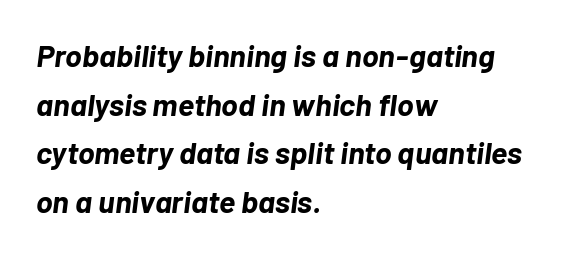
The rendering uses a bold face; every stroke is thick and dark. Decoration check: the copy has no underline. Tall strokes in this sample are angled rather than plumb. No extra tracking has been applied to these lines. These lines are rendered in a variable-pitch font. The space between consecutive lines is moderate.
